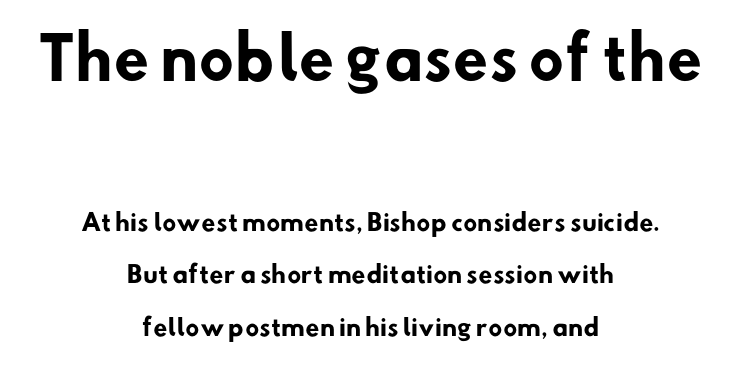
Q: Is the text bold? A: Yes.
Q: Is the typeface a serif or a sans-serif typeface? A: Sans-serif.
Q: Is the text underlined? A: No.
Q: How is the paragraph aligned? A: Centered.
Q: Is the spacing between letters normal or unusually wide? A: Normal.
Q: Is the spacing between lines tight, normal or loose? A: Loose.
Q: Which block of text is set in a larger size, the first (top) or the second (bottom)? A: The first (top) one.
Q: Width (condensed, normal, or wide)? A: Normal.
Q: Stroke contrast? A: Low.
Q: x-height? A: Small.
Q: Monospaced? A: No.
